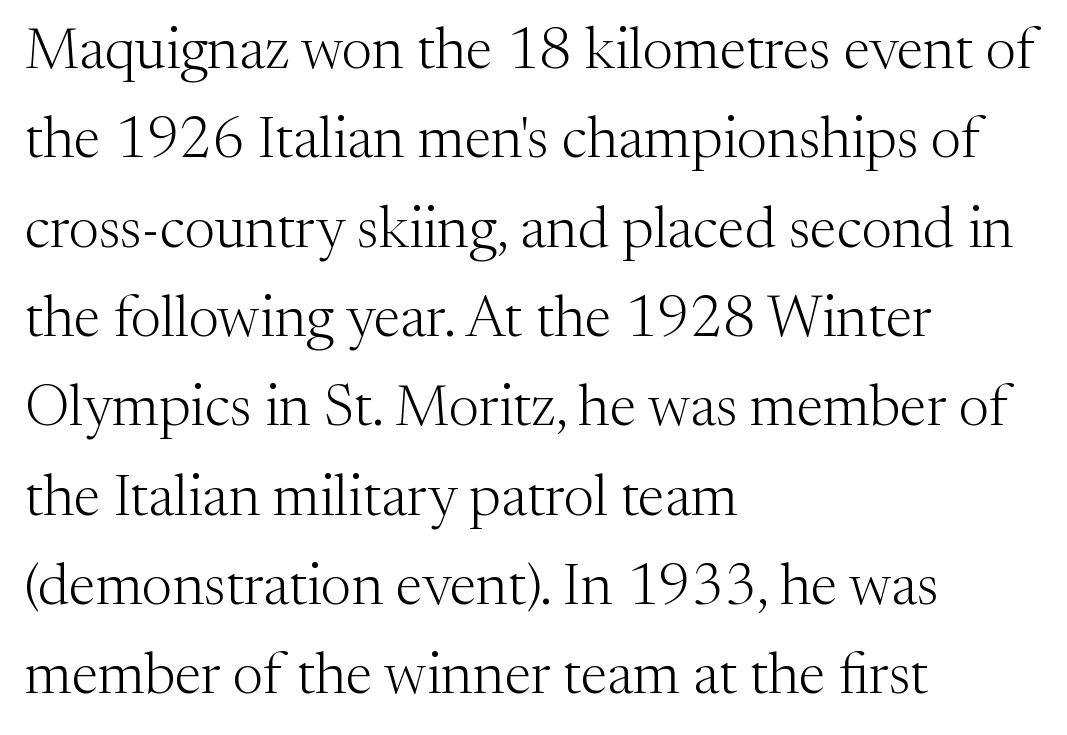
Q: Is the text bold? A: No.
Q: Is the text italic (slanted)? A: No, it is upright.
Q: Is the typeface a serif or a sans-serif typeface? A: Serif.
Q: Is the text underlined? A: No.
Q: How is the paragraph aligned? A: Left-aligned.
Q: Is the spacing between letters normal or unusually wide? A: Normal.
Q: Is the spacing between lines tight, normal or loose? A: Normal.
Q: Width (condensed, normal, or wide)? A: Normal.
Q: Stroke contrast? A: Medium.
Q: x-height? A: Medium.
Q: Monospaced? A: No.
